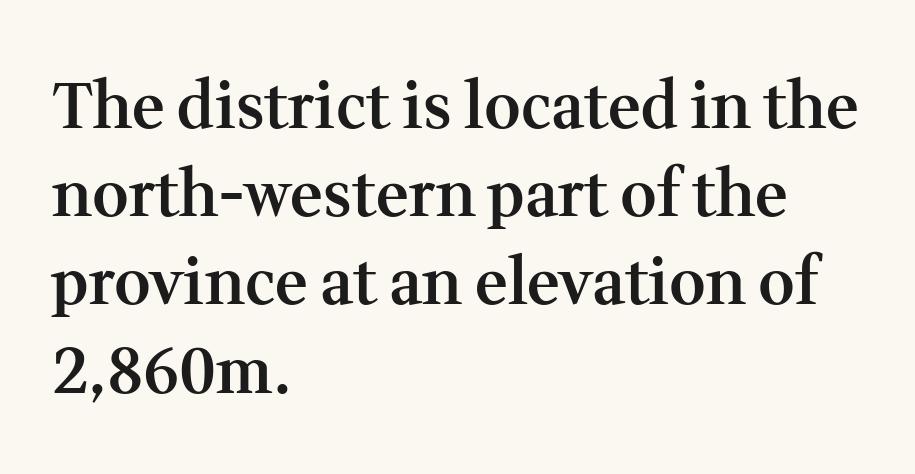
The image shows 63 px semibold serif type, upright; set left-aligned, normal line spacing (1.4x), normal letter spacing, not underlined; medium stroke contrast and a medium x-height.
